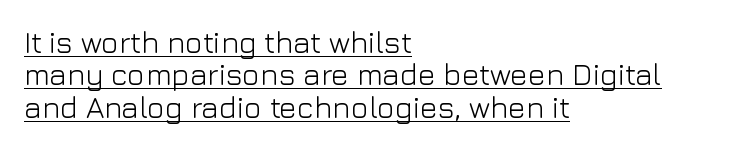
The image shows 30 px light sans-serif type, upright; set left-aligned, tight line spacing (1.08x), normal letter spacing, underlined; low stroke contrast and a medium x-height.
